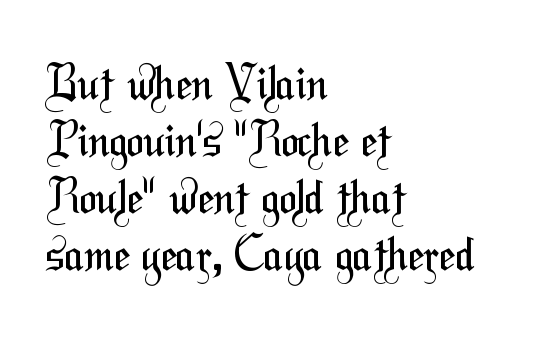
{"serif": "no", "bold": "no", "weight": "regular", "width": "condensed", "stroke_contrast": "medium", "x_height": "medium", "monospaced": "no", "underline": "no", "align": "left", "line_spacing_ratio": 1.24, "letter_spacing": "normal", "letter_spacing_em": 0.0, "glyph_px": 46}
